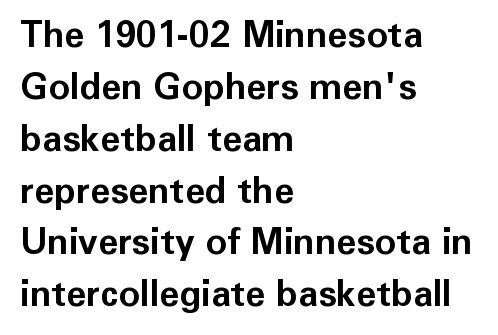
Q: Is the text bold? A: Yes.
Q: Is the text italic (slanted)? A: No, it is upright.
Q: Is the typeface a serif or a sans-serif typeface? A: Sans-serif.
Q: Is the text underlined? A: No.
Q: How is the paragraph aligned? A: Left-aligned.
Q: Is the spacing between letters normal or unusually wide? A: Normal.
Q: Is the spacing between lines tight, normal or loose? A: Normal.
Q: Width (condensed, normal, or wide)? A: Normal.
Q: Stroke contrast? A: Low.
Q: x-height? A: Medium.
Q: Monospaced? A: No.
